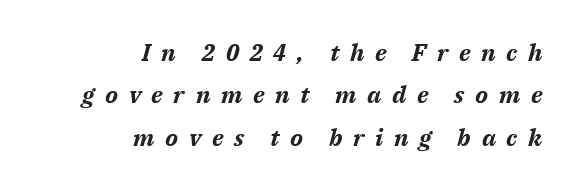
The image shows 24 px bold type, italic (leaning right); set right-aligned, line spacing 1.77x, unusually wide letter spacing (+0.44 em), not underlined.
